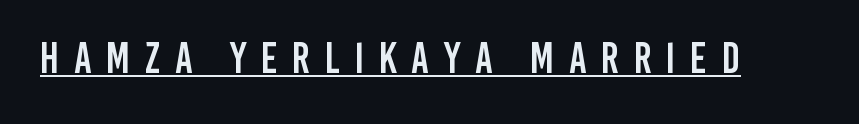
Beneath each row of characters lies a ruled line. Italic? Not at all — the glyphs are vertical. Think of a printed novel: that variable character pitch is what you see here. Words appear elongated and porous because spacing is wide.
